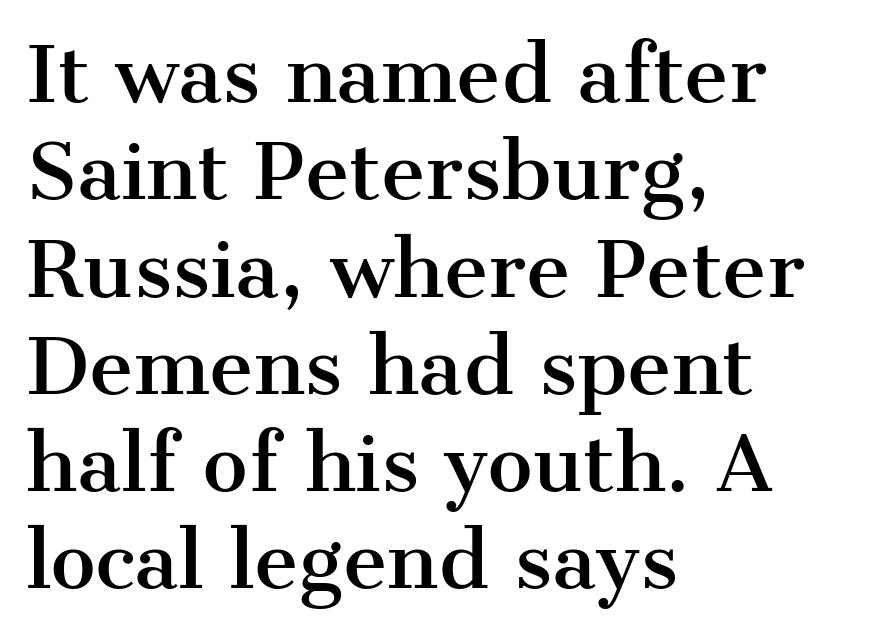
{"serif": "yes", "italic": "no", "width": "normal", "stroke_contrast": "medium", "x_height": "medium", "monospaced": "no", "underline": "no", "align": "left", "line_spacing": "normal", "line_spacing_ratio": 1.28, "letter_spacing": "normal", "letter_spacing_em": 0.0, "glyph_px": 76}
